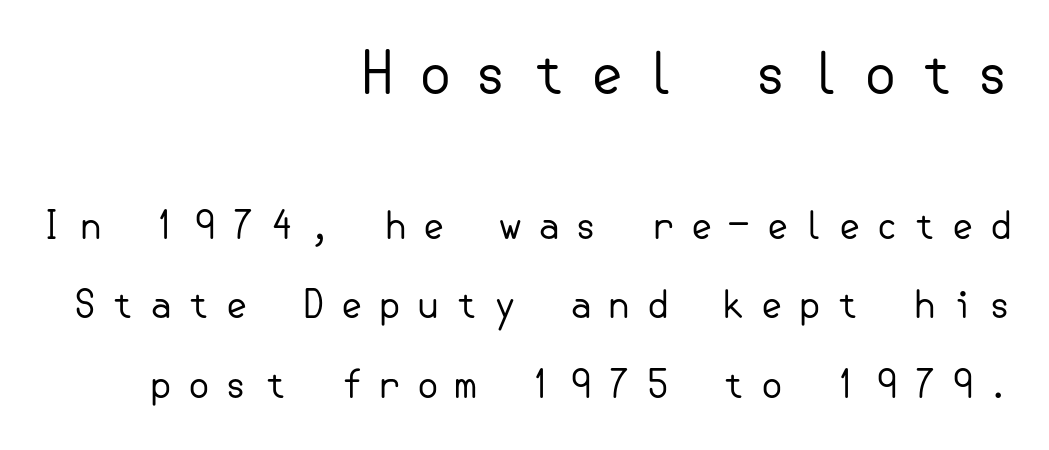
Q: Is the text bold? A: No.
Q: Is the text italic (slanted)? A: No, it is upright.
Q: Is the typeface a serif or a sans-serif typeface? A: Sans-serif.
Q: Is the text underlined? A: No.
Q: How is the paragraph aligned? A: Right-aligned.
Q: Is the spacing between letters normal or unusually wide? A: Unusually wide.
Q: Is the spacing between lines tight, normal or loose? A: Loose.
Q: Which block of text is set in a larger size, the first (top) or the second (bottom)? A: The first (top) one.
Q: Width (condensed, normal, or wide)? A: Normal.
Q: Stroke contrast? A: Low.
Q: x-height? A: Small.
